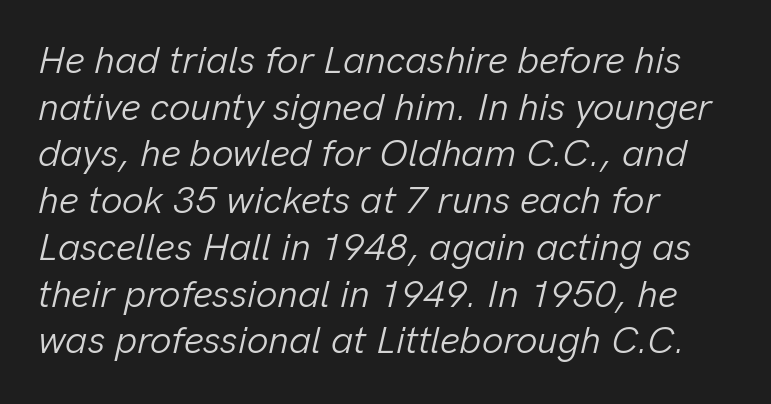
{"italic": "yes", "lean": "right", "slant_degrees": 13, "bold": "no", "weight": "light", "width": "normal", "stroke_contrast": "low", "x_height": "medium", "monospaced": "no", "underline": "no", "align": "left", "line_spacing_ratio": 1.23, "letter_spacing": "normal", "letter_spacing_em": 0.0, "glyph_px": 38}
